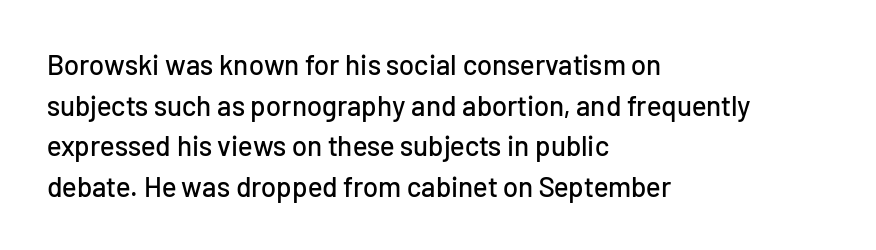
The image shows 28 px sans-serif type, upright; set left-aligned, normal line spacing (1.45x), normal letter spacing, not underlined; low stroke contrast and a medium x-height.
